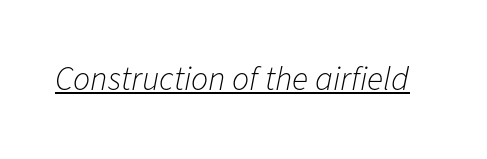
The image shows 34 px light type, italic (leaning right); set normal letter spacing, underlined; low stroke contrast and a medium x-height.
